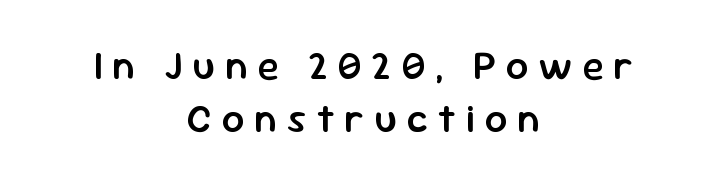
{"serif": "no", "italic": "no", "bold": "semi", "weight": "semibold", "width": "normal", "stroke_contrast": "low", "x_height": "medium", "monospaced": "no", "underline": "no", "align": "center", "line_spacing": "normal", "line_spacing_ratio": 1.32, "letter_spacing": "wide", "letter_spacing_em": 0.24, "glyph_px": 40}
